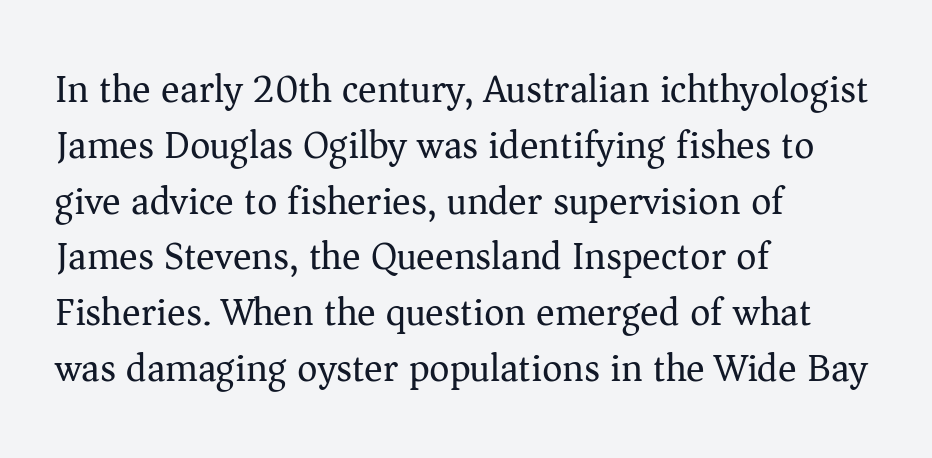
If you drew a line through each stem, it would be perfectly vertical. Nothing heavy about these letters — not bold at all. In terms of letterspacing, this is plain default setting. Underline: absent. If you drew a ruler down the left edge, every line would touch it. Successive baselines arrive at the customary interval.
